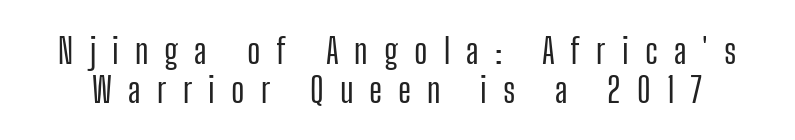
{"serif": "no", "italic": "no", "width": "condensed", "stroke_contrast": "low", "x_height": "medium", "monospaced": "no", "underline": "no", "line_spacing": "tight", "line_spacing_ratio": 1.11, "letter_spacing": "wide", "letter_spacing_em": 0.46, "glyph_px": 35}
